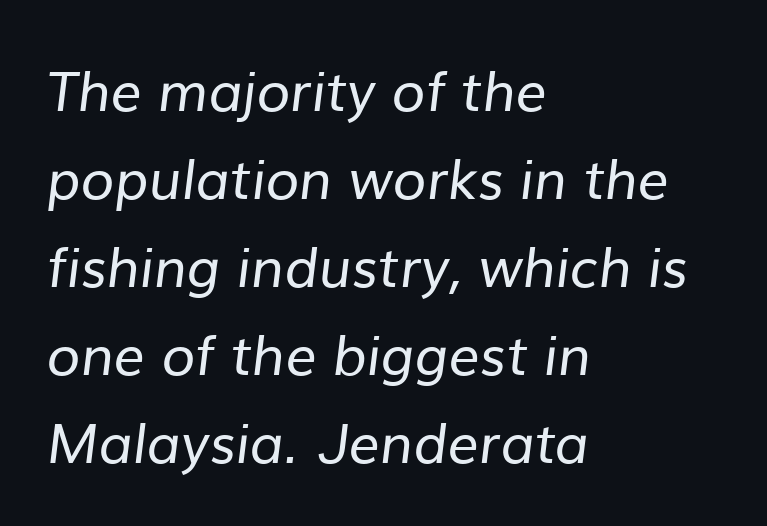
{"serif": "no", "bold": "no", "weight": "regular", "width": "normal", "stroke_contrast": "low", "x_height": "medium", "monospaced": "no", "underline": "no", "align": "left", "line_spacing": "normal", "line_spacing_ratio": 1.6, "letter_spacing": "normal", "letter_spacing_em": 0.0, "glyph_px": 55}
